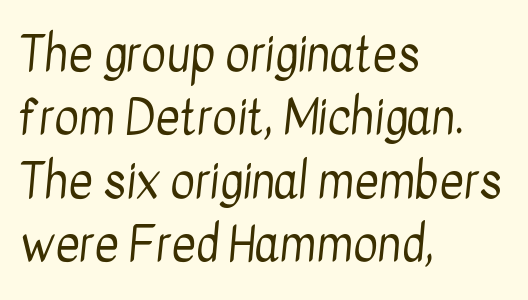
{"serif": "no", "bold": "no", "weight": "regular", "width": "condensed", "stroke_contrast": "low", "x_height": "medium", "monospaced": "no", "underline": "no", "align": "left", "line_spacing": "normal", "line_spacing_ratio": 1.35, "letter_spacing": "normal", "letter_spacing_em": 0.0, "glyph_px": 47}
